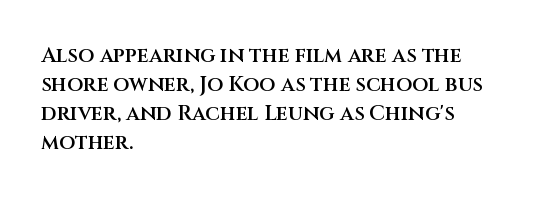
These lines keep a tight, regular rhythm from letter to letter. If you drew a ruler down the left edge, every line would touch it. Compared with an ordinary text face, these strokes are moderately heavier — a semibold. Whoever set this chose a conventional vertical rhythm. The glyphs are unaccompanied by any horizontal stroke below them.
